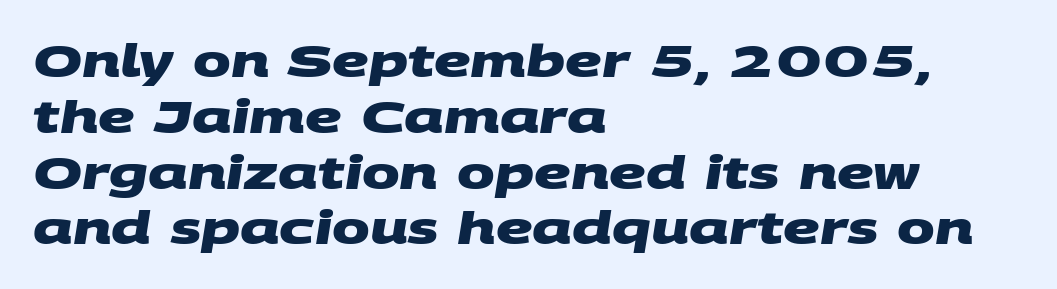
{"serif": "no", "bold": "yes", "weight": "heavy", "width": "wide", "stroke_contrast": "medium", "x_height": "large", "monospaced": "no", "underline": "no", "align": "left", "line_spacing_ratio": 1.24, "letter_spacing": "normal", "letter_spacing_em": 0.0, "glyph_px": 45}
